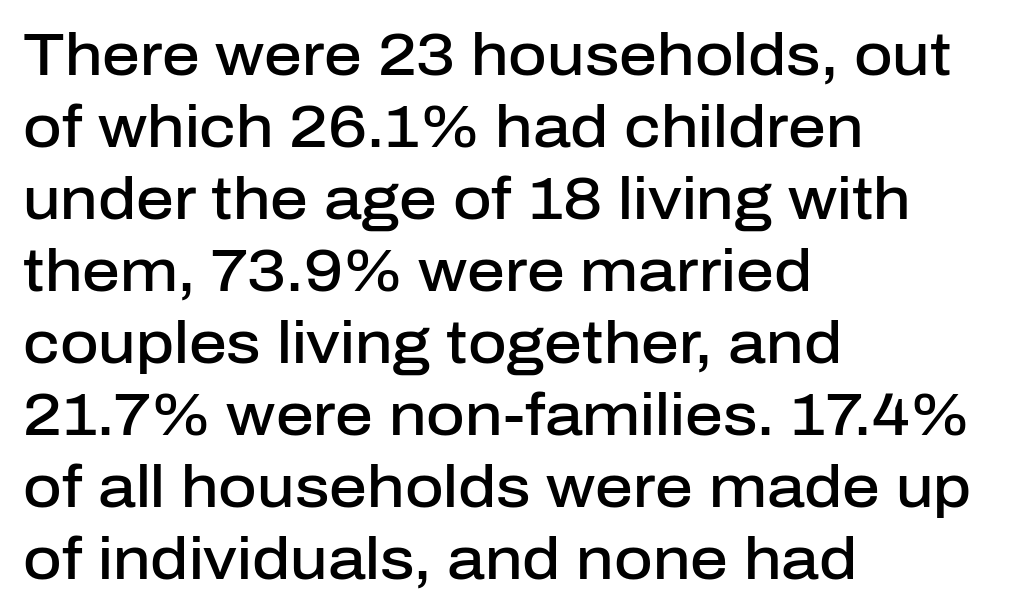
Q: Is the text bold? A: Semi-bold.
Q: Is the text italic (slanted)? A: No, it is upright.
Q: Is the typeface a serif or a sans-serif typeface? A: Sans-serif.
Q: Is the text underlined? A: No.
Q: How is the paragraph aligned? A: Left-aligned.
Q: Is the spacing between letters normal or unusually wide? A: Normal.
Q: Width (condensed, normal, or wide)? A: Normal.
Q: Stroke contrast? A: Low.
Q: x-height? A: Medium.
Q: Monospaced? A: No.
